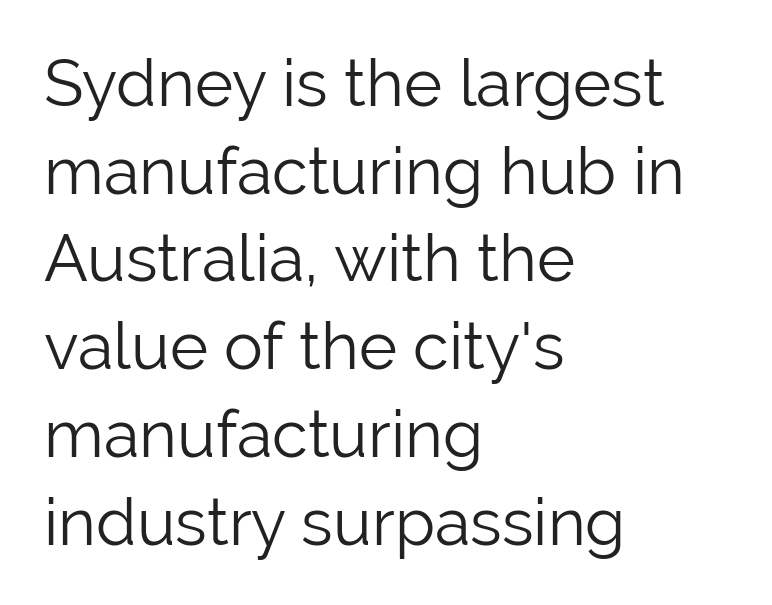
Q: Is the text bold? A: No.
Q: Is the text italic (slanted)? A: No, it is upright.
Q: Is the typeface a serif or a sans-serif typeface? A: Sans-serif.
Q: Is the text underlined? A: No.
Q: How is the paragraph aligned? A: Left-aligned.
Q: Is the spacing between letters normal or unusually wide? A: Normal.
Q: Is the spacing between lines tight, normal or loose? A: Normal.
Q: Width (condensed, normal, or wide)? A: Normal.
Q: Stroke contrast? A: Low.
Q: x-height? A: Medium.
Q: Monospaced? A: No.
